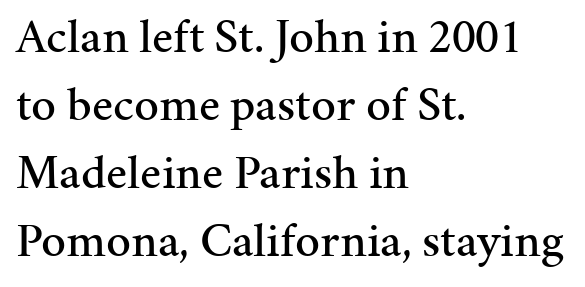
The image shows 49 px serif type, upright; set left-aligned, normal line spacing (1.39x), normal letter spacing, not underlined; medium stroke contrast and a medium x-height.
